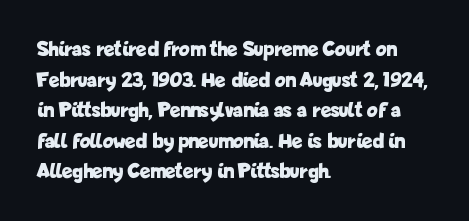
If you drew a line through each stem, it would be perfectly vertical. A normal amount of white space separates one row of letters from the next. Unmarked baselines from the first word to the last. Pretty heavy lettering here — definitely bold. The paragraph has a hard left edge and a soft right edge. These lines keep a tight, regular rhythm from letter to letter.
